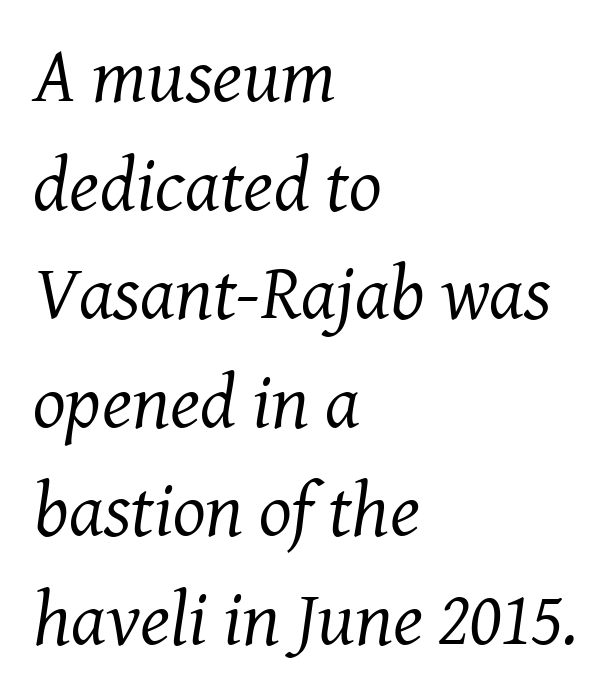
Q: Is the text bold? A: No.
Q: Is the text italic (slanted)? A: Yes, it leans right by about 8 degrees.
Q: Is the typeface a serif or a sans-serif typeface? A: Serif.
Q: Is the text underlined? A: No.
Q: How is the paragraph aligned? A: Left-aligned.
Q: Is the spacing between letters normal or unusually wide? A: Normal.
Q: Is the spacing between lines tight, normal or loose? A: Normal.
Q: Width (condensed, normal, or wide)? A: Normal.
Q: Stroke contrast? A: Medium.
Q: x-height? A: Medium.
Q: Monospaced? A: No.
